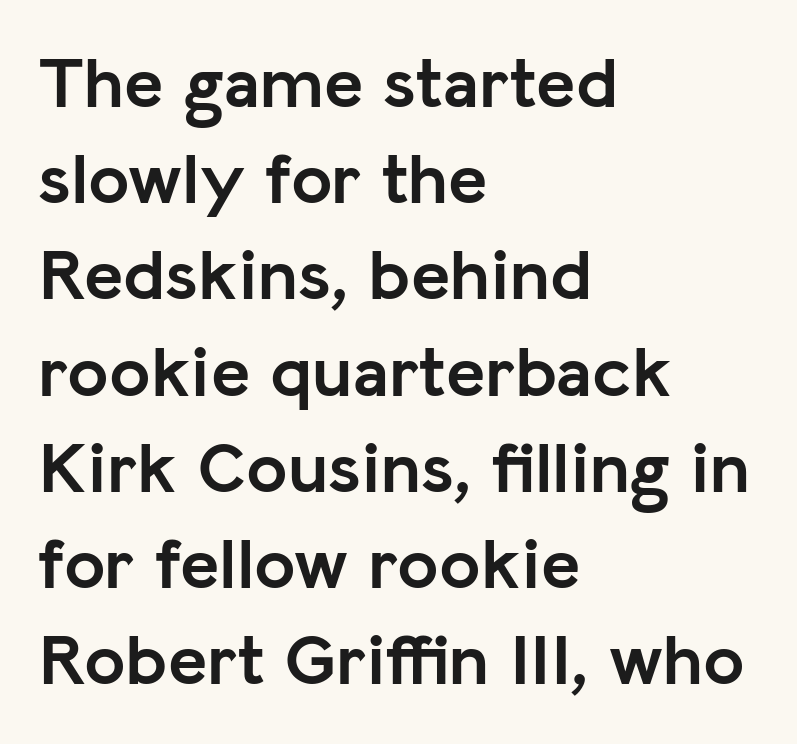
The image shows 74 px semibold sans-serif type, upright; set left-aligned, normal line spacing (1.3x), normal letter spacing, not underlined; low stroke contrast and a medium x-height.
